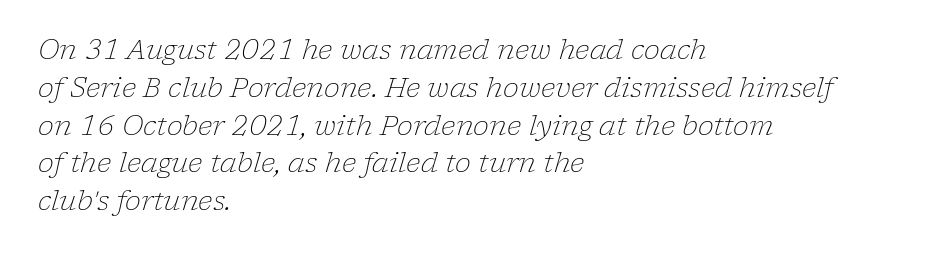
{"italic": "yes", "lean": "right", "slant_degrees": 17, "bold": "no", "underline": "no", "align": "left", "line_spacing": "normal", "line_spacing_ratio": 1.4, "letter_spacing": "normal", "letter_spacing_em": 0.0, "glyph_px": 27}
